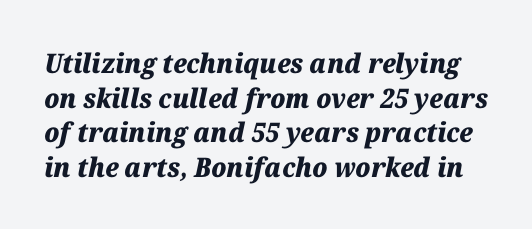
The image shows 27 px bold type, italic (leaning right); set normal line spacing (1.28x), normal letter spacing, not underlined.
